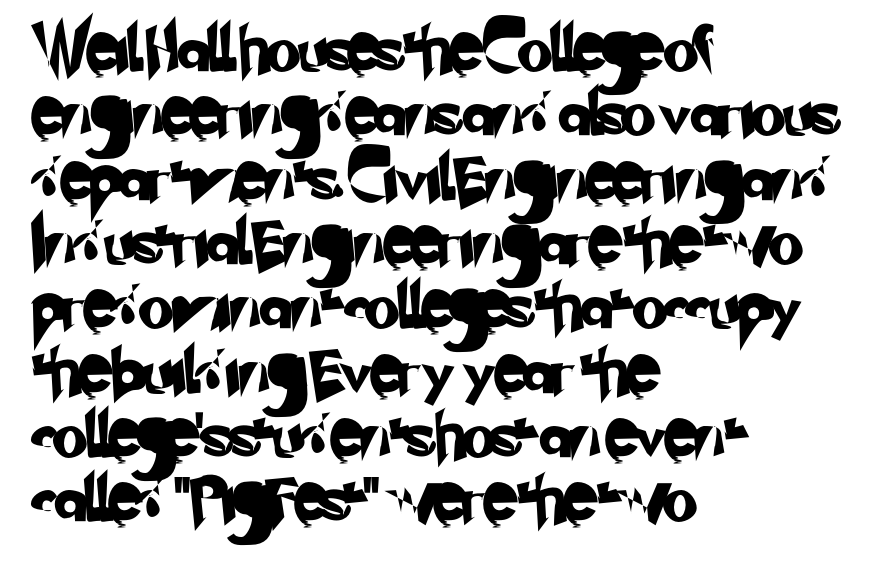
Q: Is the typeface a serif or a sans-serif typeface? A: Sans-serif.
Q: Is the text underlined? A: No.
Q: How is the paragraph aligned? A: Left-aligned.
Q: Is the spacing between letters normal or unusually wide? A: Normal.
Q: Is the spacing between lines tight, normal or loose? A: Normal.
Q: Width (condensed, normal, or wide)? A: Normal.
Q: Stroke contrast? A: Low.
Q: x-height? A: Small.
Q: Monospaced? A: No.
